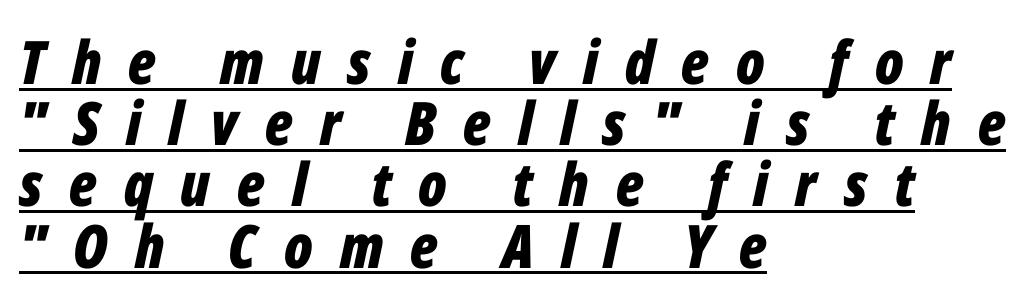
{"italic": "yes", "lean": "right", "slant_degrees": 12, "bold": "yes", "weight": "bold", "width": "condensed", "stroke_contrast": "low", "x_height": "medium", "monospaced": "no", "underline": "yes", "align": "left", "line_spacing": "tight", "line_spacing_ratio": 1.02, "letter_spacing": "wide", "letter_spacing_em": 0.45, "glyph_px": 60}
